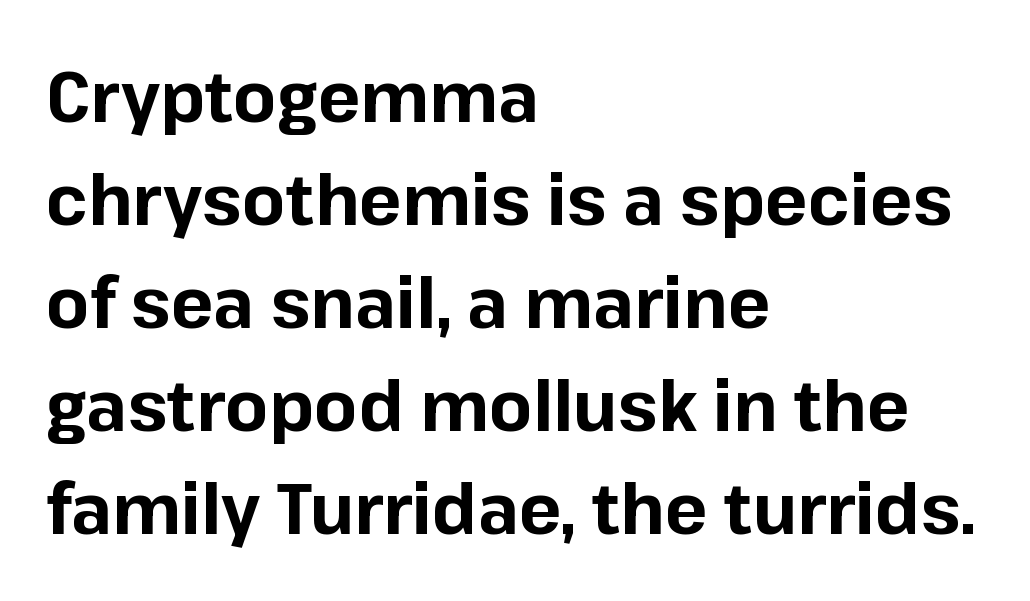
The face used here is proportionally spaced, like ordinary book or web type. The letterforms sit shoulder to shoulder at normal distance. The paragraph shown leans on its left margin. Designer's note — italics off, roman on. The space between consecutive lines is moderate. What weight is shown? A full bold with thick strokes.
